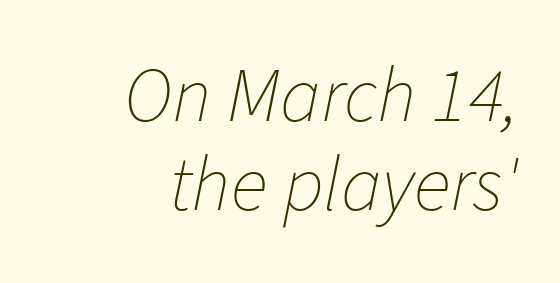
{"italic": "yes", "lean": "right", "slant_degrees": 11, "bold": "no", "weight": "thin", "width": "normal", "stroke_contrast": "low", "x_height": "medium", "monospaced": "no", "underline": "no", "align": "right", "line_spacing": "tight", "line_spacing_ratio": 1.14, "letter_spacing": "normal", "letter_spacing_em": 0.0, "glyph_px": 78}
